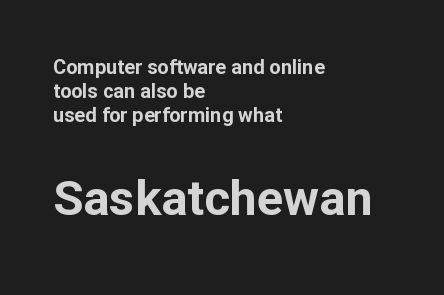
The image shows 49 px bold sans-serif type, upright; set left-aligned, line spacing 1.19x, normal letter spacing, not underlined; the second (bottom) block is 2.45x larger; low stroke contrast and a medium x-height.
